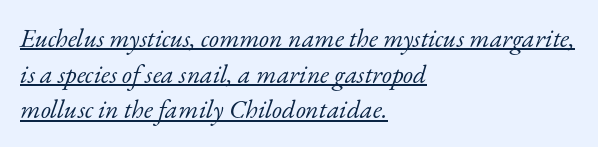
Ink coverage per letter is moderate at most. How are the letters spaced? Ordinarily, with no added tracking. Line starts are locked; line ends wander. Summary of vertical rhythm: regular, with standard interline spacing. An italicized treatment has been applied to the whole sample. The words here are underlined.
